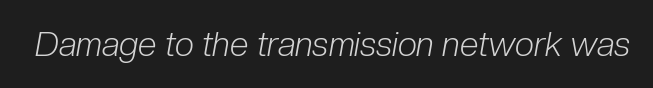
The image shows 34 px light, condensed type, italic (leaning right); set normal letter spacing, not underlined; low stroke contrast and a medium x-height.
